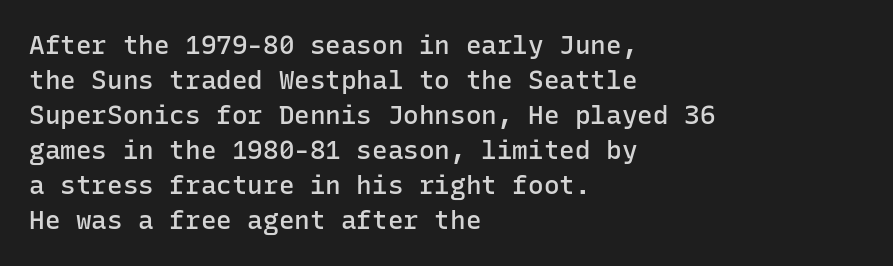
Tracking here is standard; glyphs follow each other at the usual distance. Posture: vertical. This block has exactly the height ordinary leading produces. On the weight axis this lands at semibold, roughly 600. Underline: absent. The rag falls on the right side of this text block.
